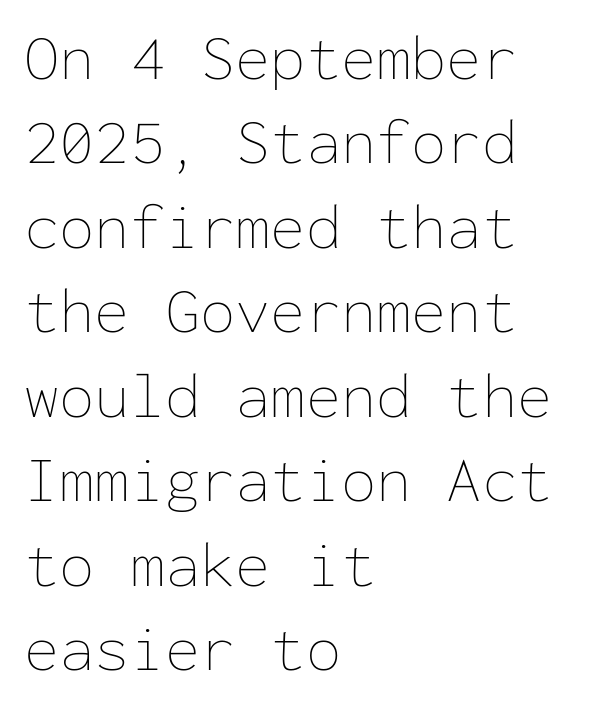
Q: Is the text bold? A: No.
Q: Is the text italic (slanted)? A: No, it is upright.
Q: Is the text underlined? A: No.
Q: How is the paragraph aligned? A: Left-aligned.
Q: Is the spacing between letters normal or unusually wide? A: Normal.
Q: Is the spacing between lines tight, normal or loose? A: Normal.
Q: Width (condensed, normal, or wide)? A: Normal.
Q: Stroke contrast? A: Low.
Q: x-height? A: Medium.
Q: Monospaced? A: Yes.
